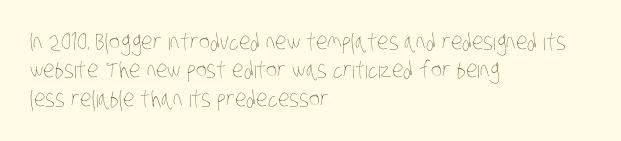
Typeset ragged right — the left edge is the straight one. Weight class: somewhere from thin through regular. Characters follow at the spacing the type designer built in. Descender tails drop into unmarked territory.
